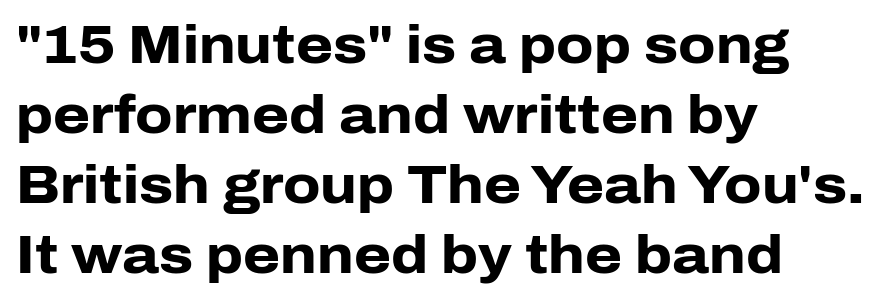
{"serif": "no", "italic": "no", "bold": "yes", "weight": "heavy", "width": "normal", "stroke_contrast": "low", "x_height": "medium", "monospaced": "no", "underline": "no", "align": "left", "line_spacing": "normal", "line_spacing_ratio": 1.32, "letter_spacing": "normal", "letter_spacing_em": 0.0, "glyph_px": 53}
